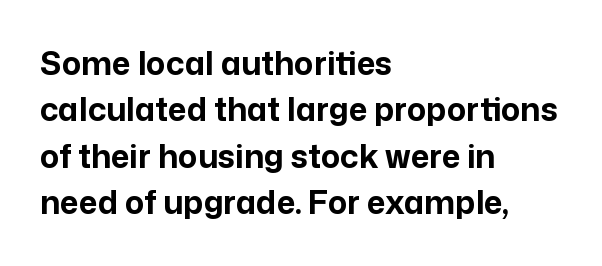
{"serif": "no", "italic": "no", "bold": "yes", "weight": "bold", "width": "normal", "stroke_contrast": "low", "x_height": "medium", "monospaced": "no", "underline": "no", "align": "left", "line_spacing": "normal", "line_spacing_ratio": 1.45, "letter_spacing": "normal", "letter_spacing_em": 0.0, "glyph_px": 32}
